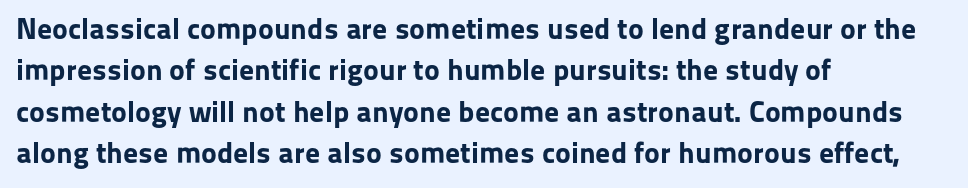
{"serif": "no", "italic": "no", "bold": "yes", "weight": "bold", "width": "normal", "stroke_contrast": "low", "x_height": "medium", "monospaced": "no", "underline": "no", "align": "left", "line_spacing": "normal", "line_spacing_ratio": 1.38, "letter_spacing": "normal", "letter_spacing_em": 0.0, "glyph_px": 30}
